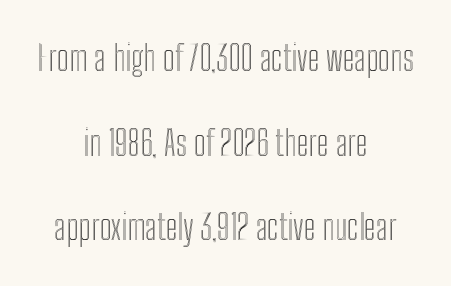
{"italic": "no", "width": "condensed", "x_height": "medium", "monospaced": "no", "underline": "no", "align": "center", "line_spacing": "loose", "line_spacing_ratio": 2.49, "letter_spacing": "normal", "letter_spacing_em": 0.0, "glyph_px": 34}
